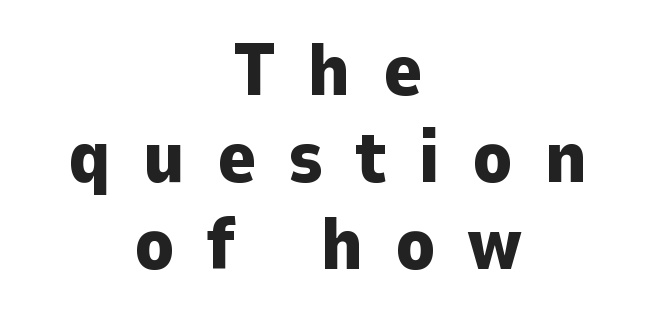
{"serif": "no", "italic": "no", "bold": "yes", "weight": "heavy", "width": "normal", "stroke_contrast": "low", "x_height": "medium", "monospaced": "no", "underline": "no", "align": "center", "line_spacing_ratio": 1.19, "letter_spacing": "wide", "letter_spacing_em": 0.44, "glyph_px": 73}
